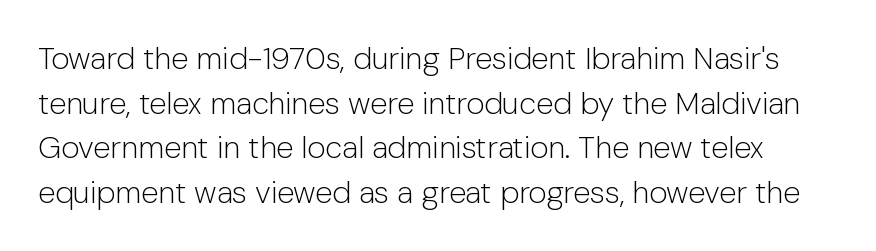
No feet cap the strokes, marking this as sans-serif type. It's the straight-up-and-down kind of type. Does extra space separate the letters? No, they use regular spacing. On a weight scale, this lands at 450 or below. Summary of vertical rhythm: regular, with standard interline spacing.
